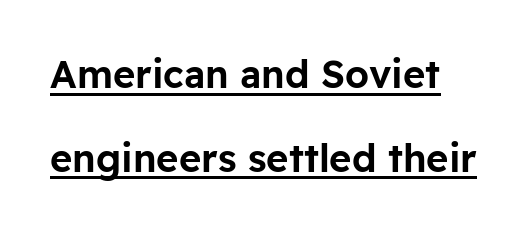
Q: Is the text italic (slanted)? A: No, it is upright.
Q: Is the typeface a serif or a sans-serif typeface? A: Sans-serif.
Q: Is the text underlined? A: Yes.
Q: Is the spacing between letters normal or unusually wide? A: Normal.
Q: Is the spacing between lines tight, normal or loose? A: Loose.
Q: Width (condensed, normal, or wide)? A: Normal.
Q: Stroke contrast? A: Low.
Q: x-height? A: Medium.
Q: Monospaced? A: No.
